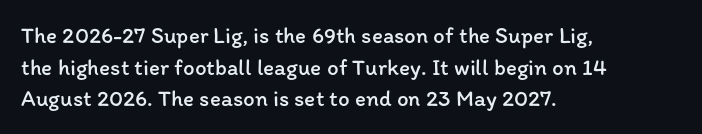
A roman cut, with each character standing at attention. Line spacing here is normal. The text block is weighted toward the left margin, trailing off unevenly rightward. Lines of text with bare space underneath. Nothing unusual about the tracking: characters are spaced as the font intends. A quiet, ordinary-to-light weight characterises the typeface.
